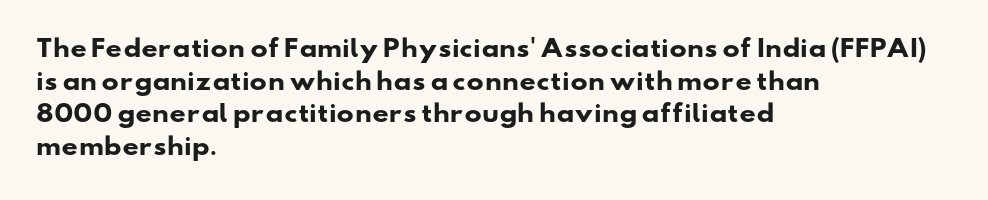
Q: Is the text bold? A: Yes.
Q: Is the text underlined? A: No.
Q: How is the paragraph aligned? A: Left-aligned.
Q: Is the spacing between letters normal or unusually wide? A: Normal.
Q: Is the spacing between lines tight, normal or loose? A: Normal.
